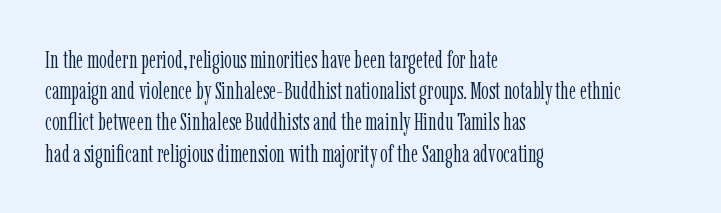
The image shows 24 px text type, upright; set left-aligned, normal line spacing (1.3x), normal letter spacing, not underlined.
